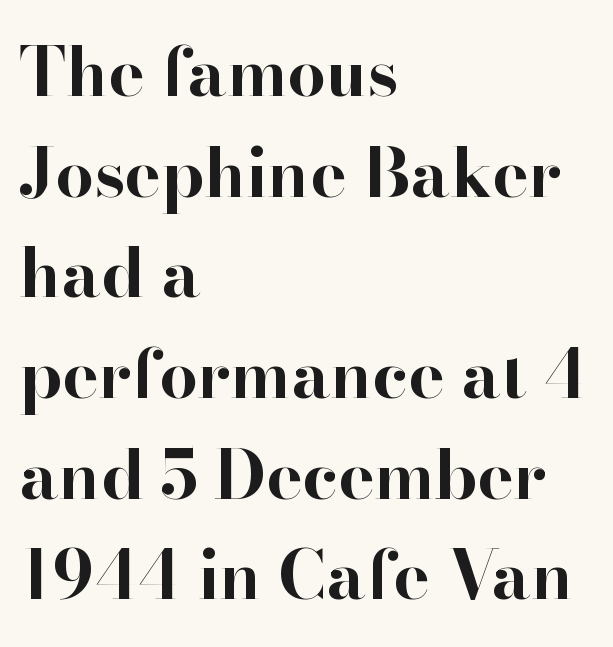
How heavy is the stroke? Heavy — this is a bold. Look at the tracking — it's just the regular setting, nothing added. Do the characters align in a grid? No, the font is proportional. The line-height multiplier appears to be the usual default. Characters remain perfectly vertical along every line. Plain, unruled lines of type.
